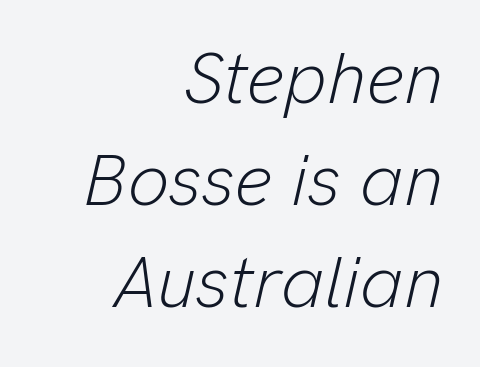
Q: Is the text bold? A: No.
Q: Is the text italic (slanted)? A: Yes, it leans right by about 13 degrees.
Q: Is the text underlined? A: No.
Q: How is the paragraph aligned? A: Right-aligned.
Q: Is the spacing between letters normal or unusually wide? A: Normal.
Q: Is the spacing between lines tight, normal or loose? A: Normal.
Q: Width (condensed, normal, or wide)? A: Normal.
Q: Stroke contrast? A: Low.
Q: x-height? A: Medium.
Q: Monospaced? A: No.
